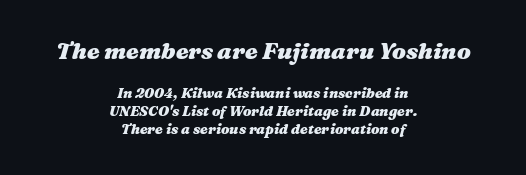
In terms of posture, this sample is oblique. The passage shown is not underscored anywhere. Inter-character spacing is left at the font's built-in metrics. Caption: multi-line text, centered on the measure. Compare the two chunks: the upper has the greater cap height.
